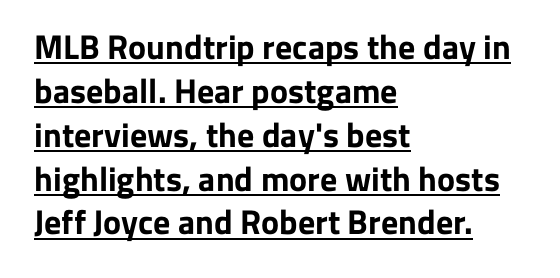
{"serif": "no", "italic": "no", "bold": "yes", "weight": "bold", "width": "normal", "stroke_contrast": "low", "x_height": "medium", "monospaced": "no", "underline": "yes", "align": "left", "line_spacing": "normal", "line_spacing_ratio": 1.29, "letter_spacing": "normal", "letter_spacing_em": 0.0, "glyph_px": 34}
